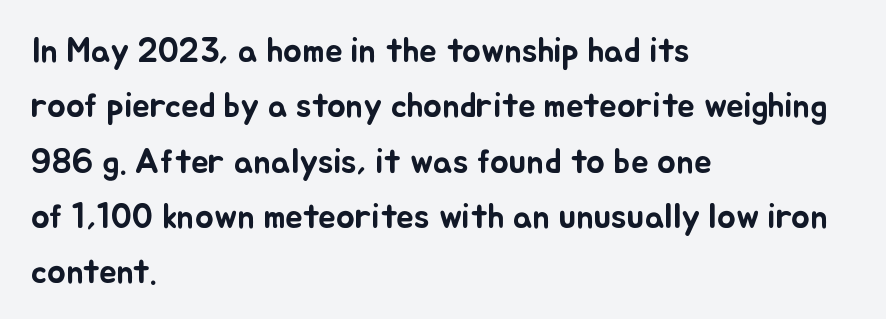
{"italic": "no", "width": "normal", "stroke_contrast": "low", "x_height": "small", "monospaced": "no", "underline": "no", "align": "left", "line_spacing": "normal", "line_spacing_ratio": 1.58, "letter_spacing": "normal", "letter_spacing_em": 0.0, "glyph_px": 35}
